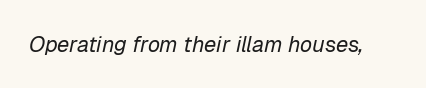
Compared with typical body copy, the letter spacing here is the same. Style check: oblique. Stems here are at most as thick as an everyday book face. Bare-footed words on every line.
